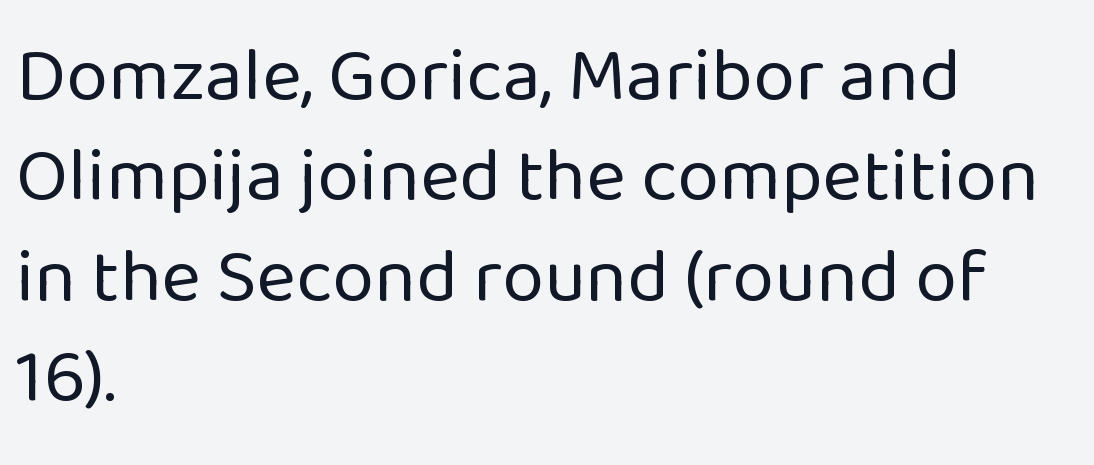
The image shows 76 px regular-weight sans-serif type, upright; set left-aligned, normal line spacing (1.32x), normal letter spacing, not underlined; low stroke contrast and a medium x-height.
